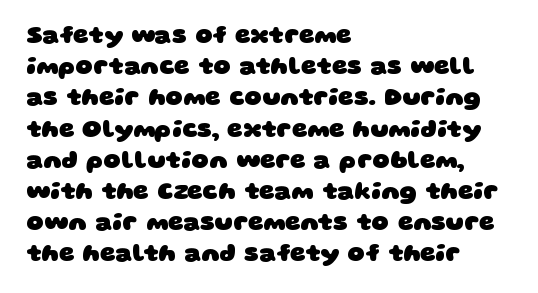
{"bold": "yes", "underline": "no", "align": "left", "line_spacing": "normal", "line_spacing_ratio": 1.3, "letter_spacing": "normal", "letter_spacing_em": 0.0, "glyph_px": 24}
